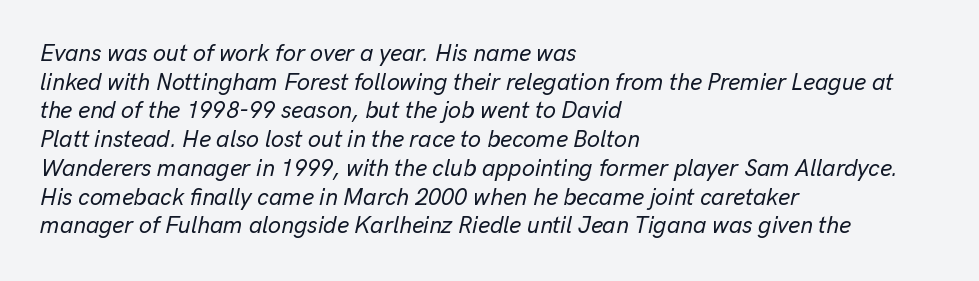
The image shows 23 px text type, italic (leaning right); set left-aligned, normal line spacing (1.25x), normal letter spacing, not underlined.
